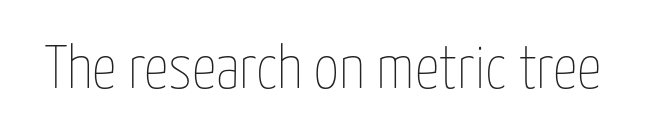
The image shows 61 px thin, condensed type, upright; set normal letter spacing, not underlined; low stroke contrast and a medium x-height.
